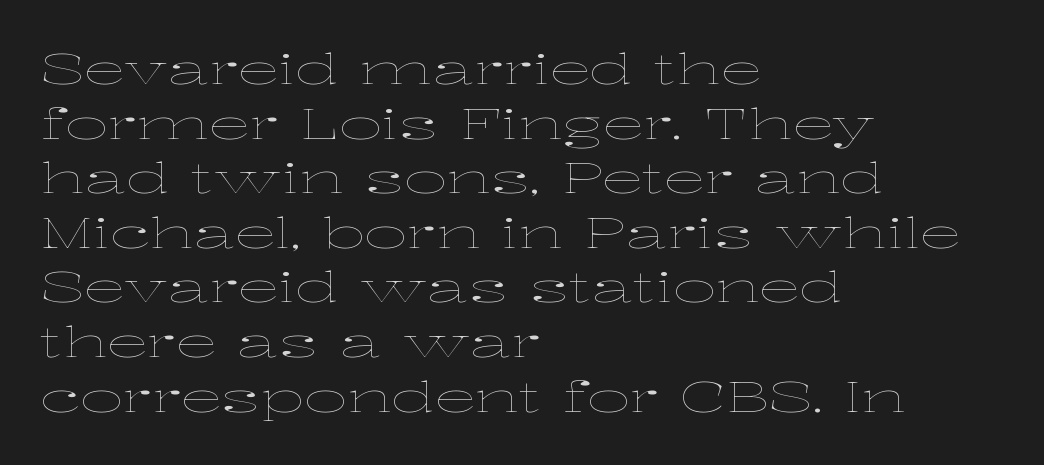
The image shows 42 px thin, wide type, upright; set left-aligned, normal line spacing (1.3x), normal letter spacing, not underlined; low stroke contrast and a medium x-height.
